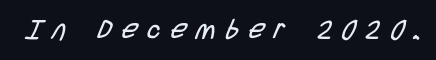
Anything drawn beneath the words? Only blank space. The font is comparable to plain body text, perhaps lighter. Does extra space separate the letters? Yes, quite a lot of it.
